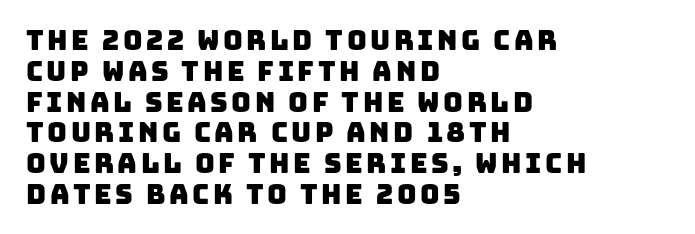
Q: Is the text underlined? A: No.
Q: How is the paragraph aligned? A: Left-aligned.
Q: Is the spacing between lines tight, normal or loose? A: Tight.
